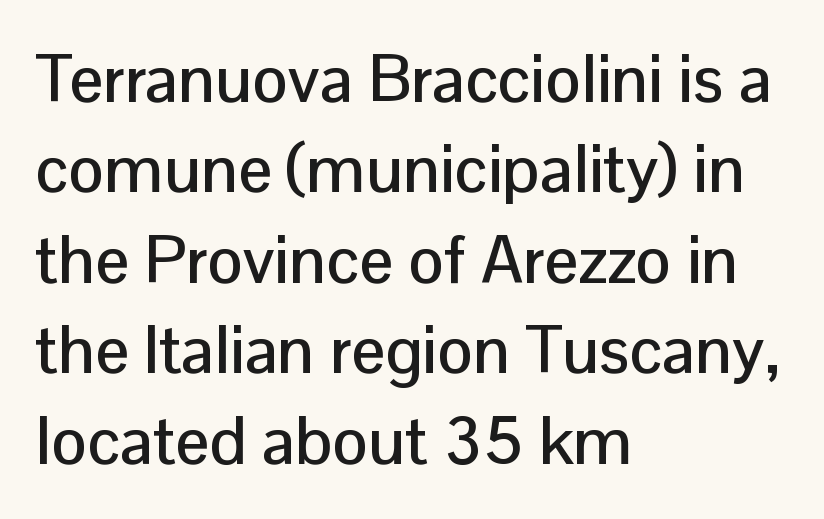
Q: Is the text italic (slanted)? A: No, it is upright.
Q: Is the typeface a serif or a sans-serif typeface? A: Sans-serif.
Q: Is the text underlined? A: No.
Q: How is the paragraph aligned? A: Left-aligned.
Q: Is the spacing between letters normal or unusually wide? A: Normal.
Q: Is the spacing between lines tight, normal or loose? A: Normal.
Q: Width (condensed, normal, or wide)? A: Normal.
Q: Stroke contrast? A: Low.
Q: x-height? A: Medium.
Q: Monospaced? A: No.
